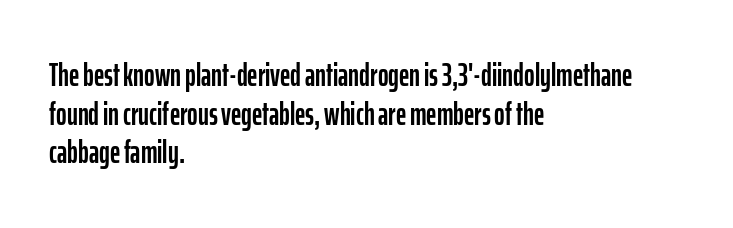
The typesetter chose a ragged-right arrangement here. This rendering leaves character spacing at its baseline value. Check under the words: just untouched page. The face used here is a sans, in the tradition of grotesques and geometrics. The letters advance in unequal steps, a hallmark of proportional type. Is there any slant? The stems are plumb.
